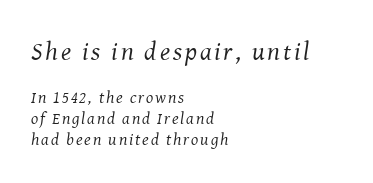
Q: Is the text bold? A: No.
Q: Is the text italic (slanted)? A: Yes, it leans right by about 8 degrees.
Q: Is the text underlined? A: No.
Q: How is the paragraph aligned? A: Left-aligned.
Q: Which block of text is set in a larger size, the first (top) or the second (bottom)? A: The first (top) one.
